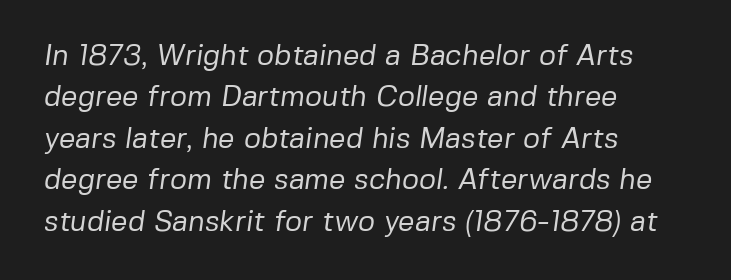
Q: Is the text bold? A: No.
Q: Is the typeface a serif or a sans-serif typeface? A: Sans-serif.
Q: Is the text underlined? A: No.
Q: How is the paragraph aligned? A: Left-aligned.
Q: Is the spacing between letters normal or unusually wide? A: Normal.
Q: Is the spacing between lines tight, normal or loose? A: Normal.
Q: Width (condensed, normal, or wide)? A: Normal.
Q: Stroke contrast? A: Low.
Q: x-height? A: Medium.
Q: Monospaced? A: No.
